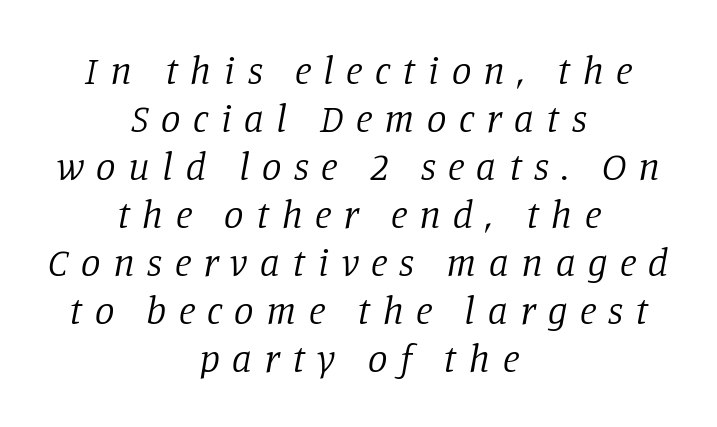
{"serif": "yes", "italic": "yes", "lean": "right", "slant_degrees": 11, "bold": "no", "weight": "regular", "width": "normal", "stroke_contrast": "low", "x_height": "large", "monospaced": "no", "underline": "no", "align": "center", "line_spacing_ratio": 1.23, "letter_spacing": "wide", "letter_spacing_em": 0.32, "glyph_px": 39}
